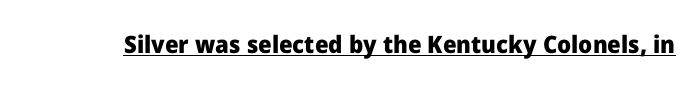
Students, observe the line beneath the letters — that is underlining. Upright lettering throughout. Summary of weight: heavy, a full bold. Here the glyphs are tracked normally, forming tight word shapes.
